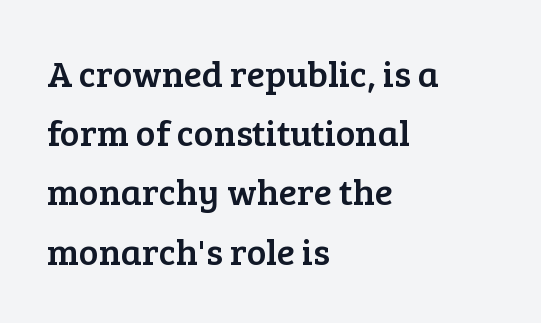
{"serif": "yes", "italic": "no", "width": "normal", "stroke_contrast": "low", "x_height": "medium", "monospaced": "no", "underline": "no", "align": "left", "line_spacing": "normal", "line_spacing_ratio": 1.6, "letter_spacing": "normal", "letter_spacing_em": 0.0, "glyph_px": 37}
